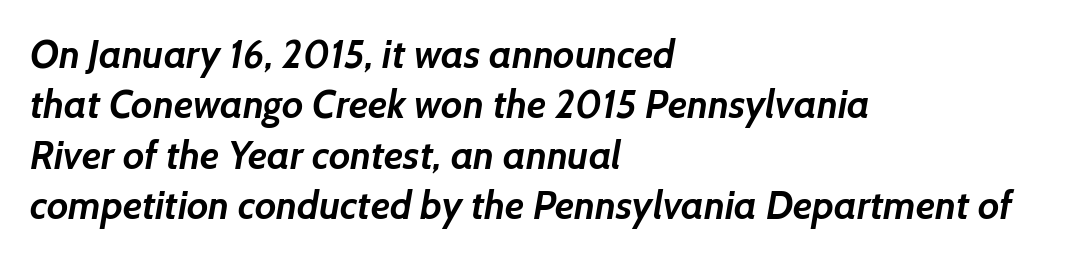
{"serif": "no", "bold": "yes", "weight": "semibold", "width": "normal", "stroke_contrast": "low", "x_height": "medium", "monospaced": "no", "underline": "no", "align": "left", "line_spacing": "normal", "line_spacing_ratio": 1.29, "letter_spacing": "normal", "letter_spacing_em": 0.0, "glyph_px": 39}
